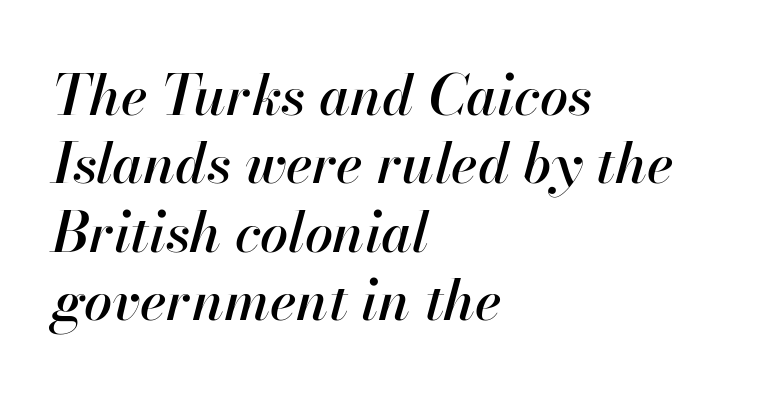
Emphasis-style slanted type is in use. Character widths vary here, with narrow letters taking less room than wide ones. Alignment: flush left. The letterforms sit shoulder to shoulder at normal distance. Descenders hang freely into open space.
